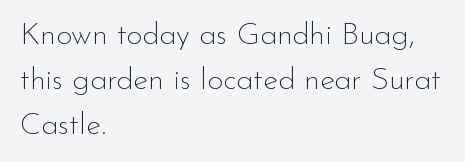
{"serif": "no", "italic": "no", "bold": "no", "weight": "thin", "width": "normal", "stroke_contrast": "low", "x_height": "small", "monospaced": "no", "underline": "no", "align": "left", "line_spacing": "normal", "line_spacing_ratio": 1.45, "letter_spacing": "normal", "letter_spacing_em": 0.0, "glyph_px": 31}
